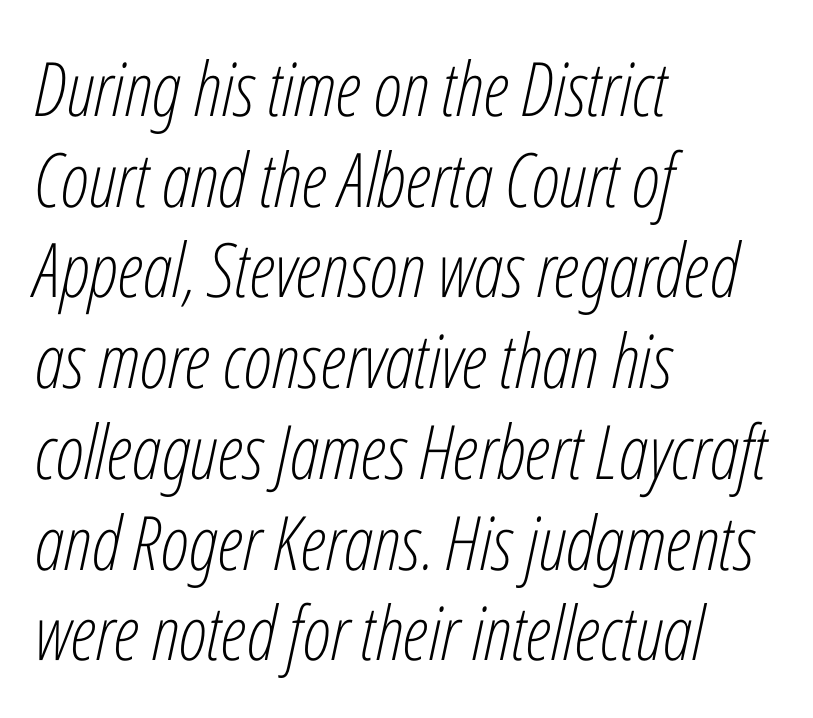
{"italic": "yes", "lean": "right", "slant_degrees": 12, "bold": "no", "weight": "light", "width": "condensed", "stroke_contrast": "low", "x_height": "medium", "monospaced": "no", "underline": "no", "align": "left", "line_spacing_ratio": 1.21, "letter_spacing": "normal", "letter_spacing_em": 0.0, "glyph_px": 75}
